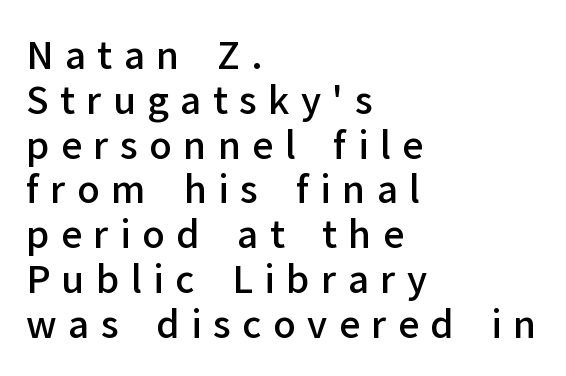
{"serif": "no", "italic": "no", "bold": "semi", "weight": "semibold", "width": "normal", "stroke_contrast": "low", "x_height": "medium", "monospaced": "no", "underline": "no", "align": "left", "line_spacing_ratio": 1.21, "letter_spacing": "wide", "letter_spacing_em": 0.31, "glyph_px": 37}
